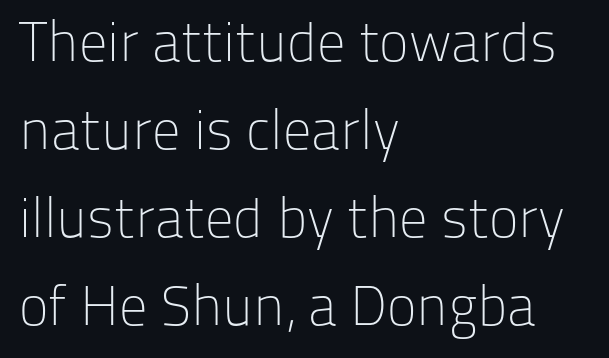
{"serif": "no", "italic": "no", "bold": "no", "weight": "light", "width": "normal", "stroke_contrast": "low", "x_height": "medium", "monospaced": "no", "underline": "no", "align": "left", "line_spacing": "normal", "line_spacing_ratio": 1.57, "letter_spacing": "normal", "letter_spacing_em": 0.0, "glyph_px": 56}
